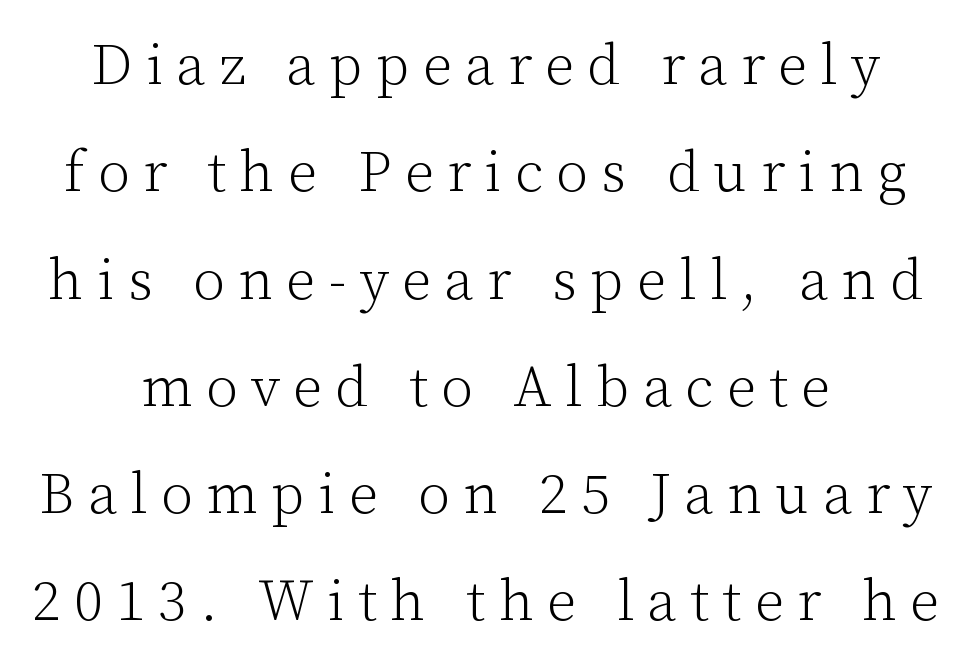
Q: Is the text bold? A: No.
Q: Is the text italic (slanted)? A: No, it is upright.
Q: Is the typeface a serif or a sans-serif typeface? A: Serif.
Q: Is the text underlined? A: No.
Q: How is the paragraph aligned? A: Centered.
Q: Is the spacing between letters normal or unusually wide? A: Unusually wide.
Q: Width (condensed, normal, or wide)? A: Normal.
Q: Stroke contrast? A: Low.
Q: x-height? A: Medium.
Q: Monospaced? A: No.
